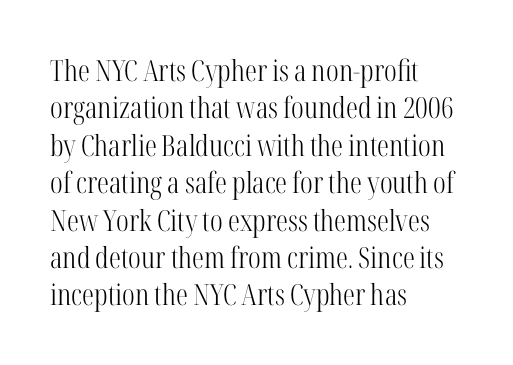
Q: Is the text bold? A: No.
Q: Is the text italic (slanted)? A: No, it is upright.
Q: Is the typeface a serif or a sans-serif typeface? A: Serif.
Q: Is the text underlined? A: No.
Q: How is the paragraph aligned? A: Left-aligned.
Q: Is the spacing between letters normal or unusually wide? A: Normal.
Q: Is the spacing between lines tight, normal or loose? A: Normal.
Q: Width (condensed, normal, or wide)? A: Condensed.
Q: Stroke contrast? A: High.
Q: x-height? A: Medium.
Q: Monospaced? A: No.
